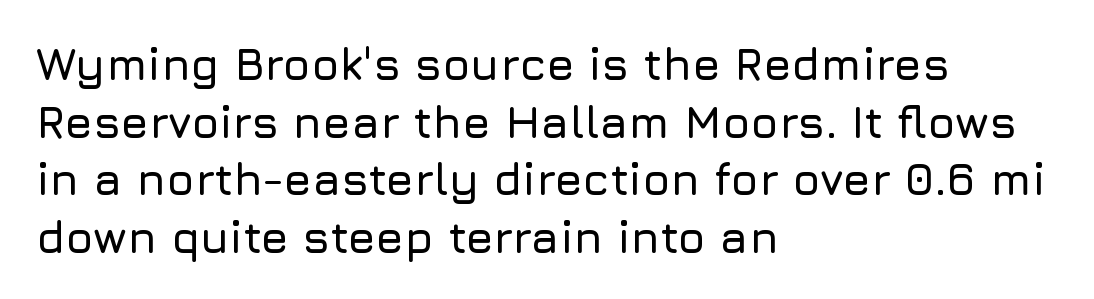
Q: Is the text italic (slanted)? A: No, it is upright.
Q: Is the typeface a serif or a sans-serif typeface? A: Sans-serif.
Q: Is the text underlined? A: No.
Q: How is the paragraph aligned? A: Left-aligned.
Q: Is the spacing between letters normal or unusually wide? A: Normal.
Q: Is the spacing between lines tight, normal or loose? A: Normal.
Q: Width (condensed, normal, or wide)? A: Normal.
Q: Stroke contrast? A: Low.
Q: x-height? A: Medium.
Q: Monospaced? A: No.
